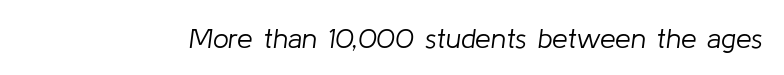
Standard letterfit; no display-style spreading of the glyphs. Style check: oblique. You could not count columns in this text — the font is proportionally spaced. Weight: in the light-to-regular range. Words float on clear page, feet unadorned.
